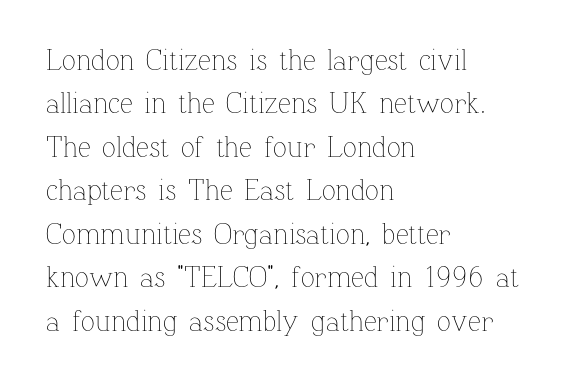
Q: Is the text bold? A: No.
Q: Is the text italic (slanted)? A: No, it is upright.
Q: Is the text underlined? A: No.
Q: How is the paragraph aligned? A: Left-aligned.
Q: Is the spacing between letters normal or unusually wide? A: Normal.
Q: Is the spacing between lines tight, normal or loose? A: Normal.
Q: Width (condensed, normal, or wide)? A: Normal.
Q: Stroke contrast? A: Low.
Q: x-height? A: Medium.
Q: Monospaced? A: No.
